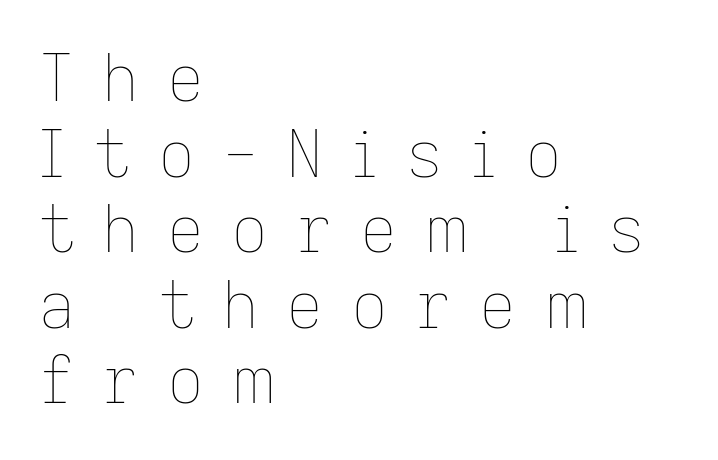
Q: Is the text bold? A: No.
Q: Is the text italic (slanted)? A: No, it is upright.
Q: Is the text underlined? A: No.
Q: How is the paragraph aligned? A: Left-aligned.
Q: Is the spacing between letters normal or unusually wide? A: Unusually wide.
Q: Width (condensed, normal, or wide)? A: Normal.
Q: Stroke contrast? A: Low.
Q: x-height? A: Medium.
Q: Monospaced? A: No.
